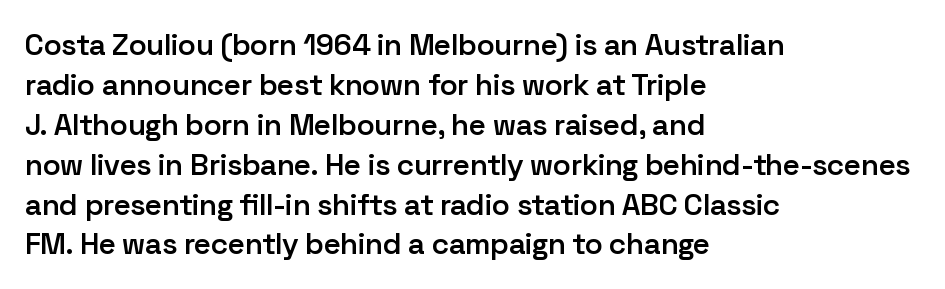
Visually the block forms a straight wall on the left and a jagged coastline on the right. Notice the strokes are somewhat thickened but not fully heavy: this is a semibold. This rendering features lettering with no underline. Style check: upright. You could call the tracking neutral — neither tight nor loose. Unlike a traditional serif, this face leaves its strokes unadorned.
